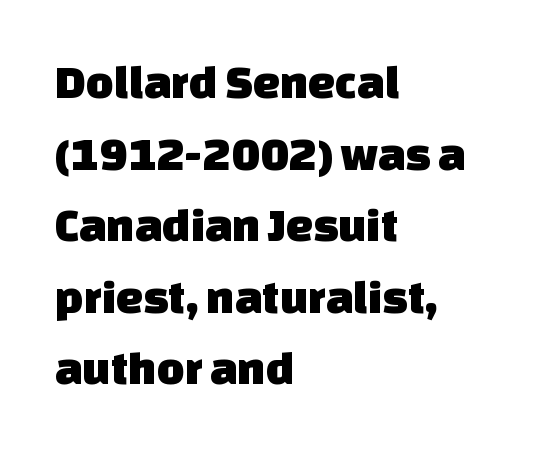
{"serif": "no", "width": "normal", "stroke_contrast": "low", "x_height": "large", "monospaced": "no", "underline": "no", "align": "left", "line_spacing": "normal", "line_spacing_ratio": 1.49, "letter_spacing": "normal", "letter_spacing_em": 0.0, "glyph_px": 48}
